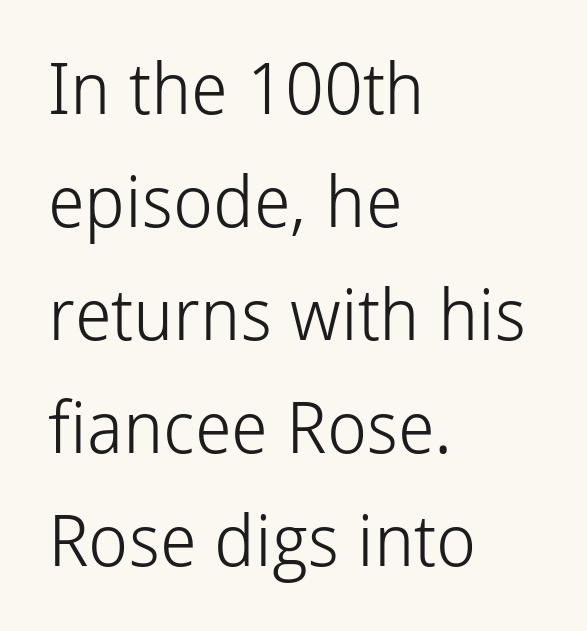
The image shows 71 px light sans-serif type, upright; set left-aligned, normal line spacing (1.59x), normal letter spacing, not underlined; low stroke contrast and a medium x-height.
